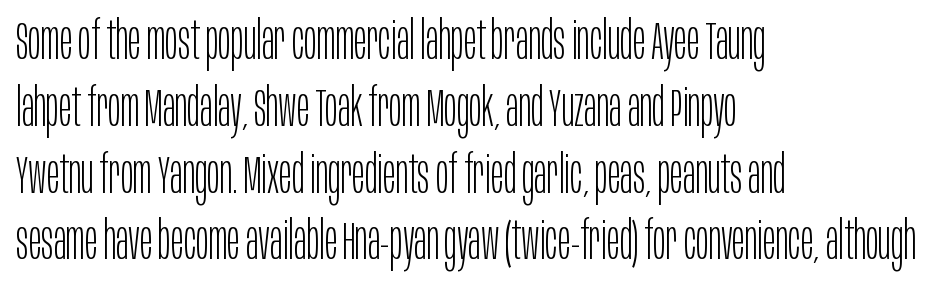
{"serif": "no", "italic": "no", "bold": "no", "weight": "light", "width": "condensed", "stroke_contrast": "low", "x_height": "large", "monospaced": "no", "underline": "no", "align": "left", "line_spacing": "normal", "line_spacing_ratio": 1.26, "letter_spacing": "normal", "letter_spacing_em": 0.0, "glyph_px": 53}
